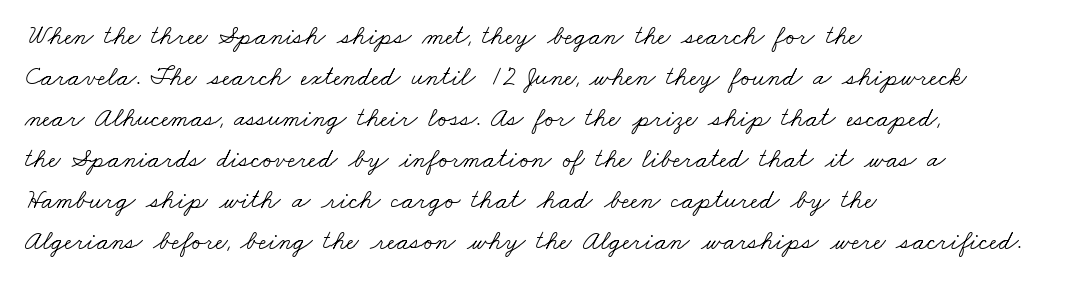
The letters look calm and open, with moderate or lighter stems. Reading down the block, your eye returns to a fixed left position each line. Look at the tracking — it's just the regular setting, nothing added. Rows of type keep a routine distance in the vertical direction. The space directly below the letters is spotless.
